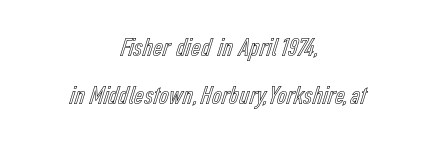
Q: Is the text italic (slanted)? A: Yes.
Q: Is the text underlined? A: No.
Q: How is the paragraph aligned? A: Centered.
Q: Is the spacing between letters normal or unusually wide? A: Normal.
